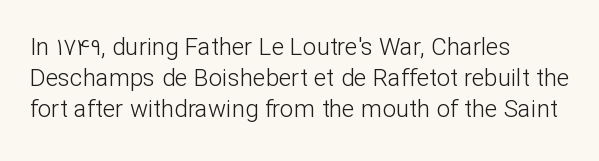
The image shows 24 px text type, upright; set left-aligned, normal line spacing (1.3x), normal letter spacing, not underlined.
